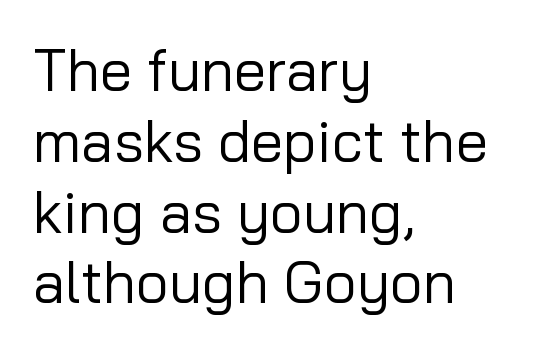
Q: Is the text bold? A: No.
Q: Is the text italic (slanted)? A: No, it is upright.
Q: Is the typeface a serif or a sans-serif typeface? A: Sans-serif.
Q: Is the text underlined? A: No.
Q: How is the paragraph aligned? A: Left-aligned.
Q: Is the spacing between letters normal or unusually wide? A: Normal.
Q: Width (condensed, normal, or wide)? A: Normal.
Q: Stroke contrast? A: Low.
Q: x-height? A: Medium.
Q: Monospaced? A: No.
